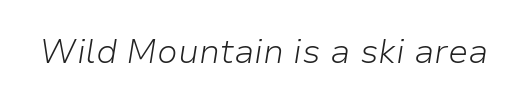
{"italic": "yes", "lean": "right", "slant_degrees": 9, "bold": "no", "weight": "light", "width": "normal", "stroke_contrast": "low", "x_height": "medium", "monospaced": "no", "underline": "no", "letter_spacing": "normal", "letter_spacing_em": 0.0, "glyph_px": 34}
